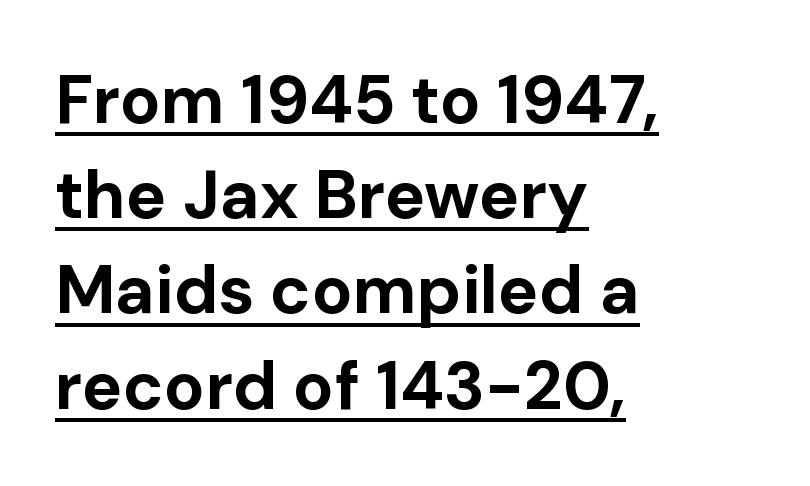
The image shows 68 px bold sans-serif type, upright; set left-aligned, normal line spacing (1.4x), normal letter spacing, underlined; low stroke contrast and a medium x-height.
